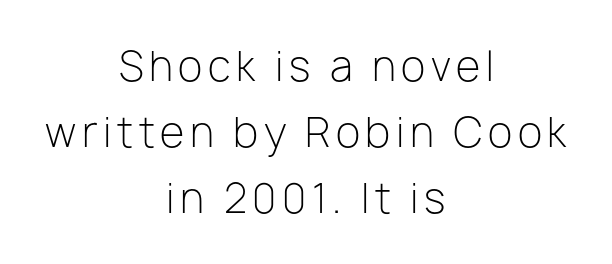
Q: Is the text bold? A: No.
Q: Is the text italic (slanted)? A: No, it is upright.
Q: Is the typeface a serif or a sans-serif typeface? A: Sans-serif.
Q: Is the text underlined? A: No.
Q: How is the paragraph aligned? A: Centered.
Q: Is the spacing between lines tight, normal or loose? A: Normal.
Q: Width (condensed, normal, or wide)? A: Normal.
Q: Stroke contrast? A: Low.
Q: x-height? A: Medium.
Q: Monospaced? A: No.
